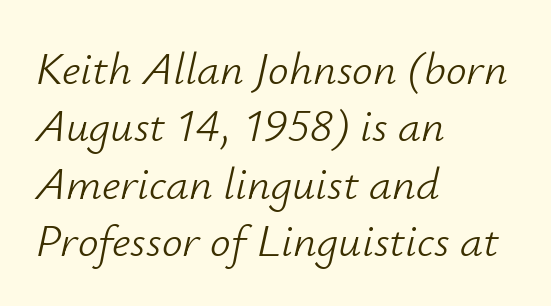
{"italic": "yes", "lean": "right", "slant_degrees": 12, "bold": "no", "weight": "light", "width": "normal", "stroke_contrast": "low", "x_height": "small", "monospaced": "no", "underline": "no", "align": "left", "line_spacing": "normal", "line_spacing_ratio": 1.25, "letter_spacing": "normal", "letter_spacing_em": 0.0, "glyph_px": 46}
